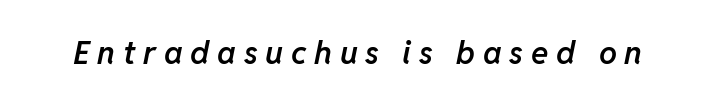
{"italic": "yes", "lean": "right", "slant_degrees": 11, "bold": "semi", "weight": "semibold", "width": "normal", "stroke_contrast": "low", "x_height": "medium", "monospaced": "no", "underline": "no", "letter_spacing": "wide", "letter_spacing_em": 0.24, "glyph_px": 32}
